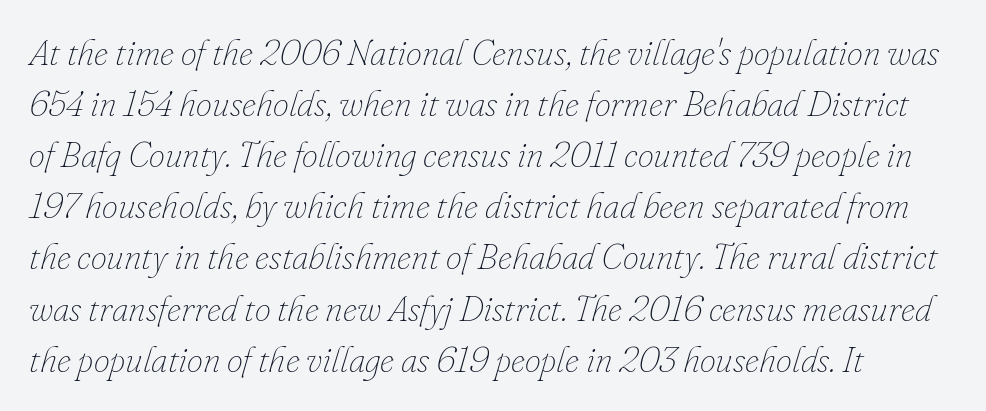
The image shows 36 px thin type, italic (leaning right); set left-aligned, normal line spacing (1.42x), normal letter spacing, not underlined; low stroke contrast and a small x-height.
